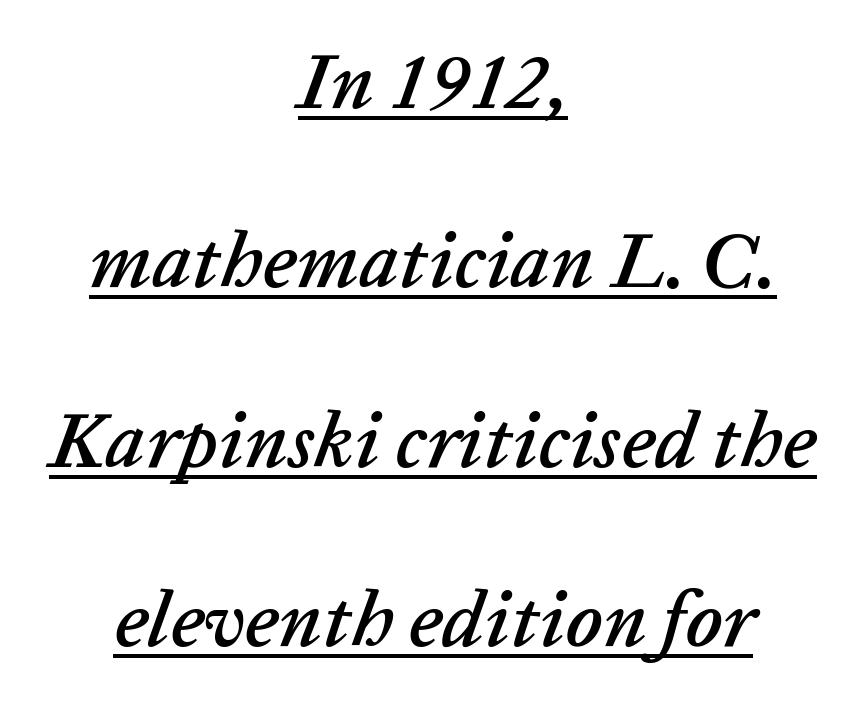
Q: Is the text italic (slanted)? A: Yes, it leans right by about 20 degrees.
Q: Is the text underlined? A: Yes.
Q: How is the paragraph aligned? A: Centered.
Q: Is the spacing between letters normal or unusually wide? A: Normal.
Q: Is the spacing between lines tight, normal or loose? A: Loose.
Q: Width (condensed, normal, or wide)? A: Normal.
Q: Stroke contrast? A: Low.
Q: x-height? A: Medium.
Q: Monospaced? A: No.
